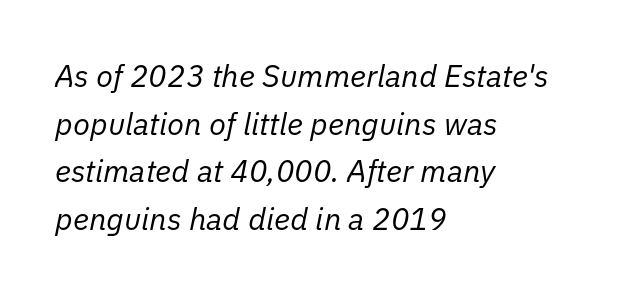
The paragraph has a hard left edge and a soft right edge. Stroke thickness stays within the range of a standard reading face or lighter. Between one letter and the next there's only the usual sliver of space. Unmarked baselines from the first word to the last. A typesetter would call this proportional, since set widths differ per character.
